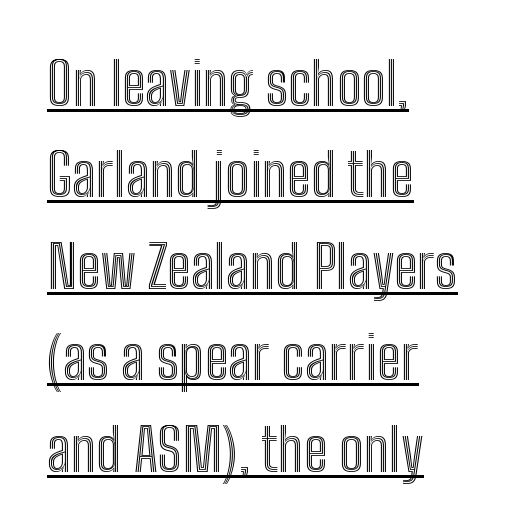
The image shows 59 px condensed type, upright; set left-aligned, normal line spacing (1.55x), normal letter spacing, underlined; a medium x-height.
